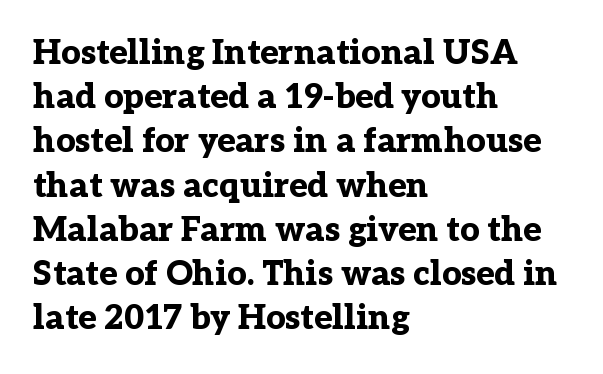
If you measured baseline to baseline, you'd find a middling distance. Plain, unruled lines of type. The face used here is proportionally spaced, like ordinary book or web type. I'd call this a serif setting — the letters wear small feet. Each word holds together tightly as a unit, with standard inter-letter gaps. In CSS terms this would be text-align: left.
